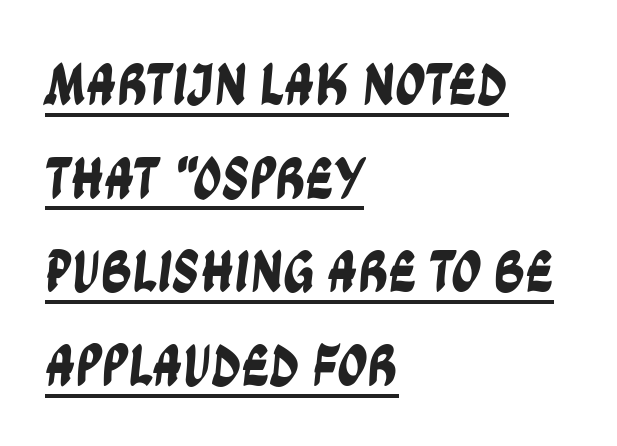
Q: Is the typeface a serif or a sans-serif typeface? A: Sans-serif.
Q: Is the text underlined? A: Yes.
Q: How is the paragraph aligned? A: Left-aligned.
Q: Is the spacing between letters normal or unusually wide? A: Normal.
Q: Is the spacing between lines tight, normal or loose? A: Normal.
Q: Width (condensed, normal, or wide)? A: Condensed.
Q: Stroke contrast? A: Low.
Q: x-height? A: Large.
Q: Monospaced? A: No.
